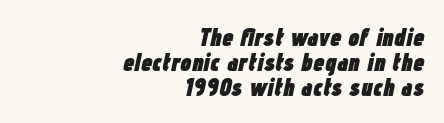
The image shows 25 px bold type, italic (leaning right); set right-aligned, tight line spacing (1.0x), normal letter spacing, not underlined.
